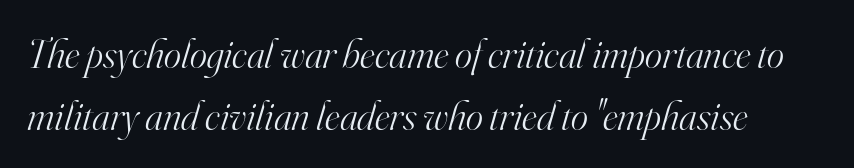
Q: Is the text bold? A: No.
Q: Is the text italic (slanted)? A: Yes, it leans right by about 16 degrees.
Q: Is the typeface a serif or a sans-serif typeface? A: Serif.
Q: Is the text underlined? A: No.
Q: Is the spacing between letters normal or unusually wide? A: Normal.
Q: Is the spacing between lines tight, normal or loose? A: Normal.
Q: Width (condensed, normal, or wide)? A: Normal.
Q: Stroke contrast? A: High.
Q: x-height? A: Small.
Q: Monospaced? A: No.
